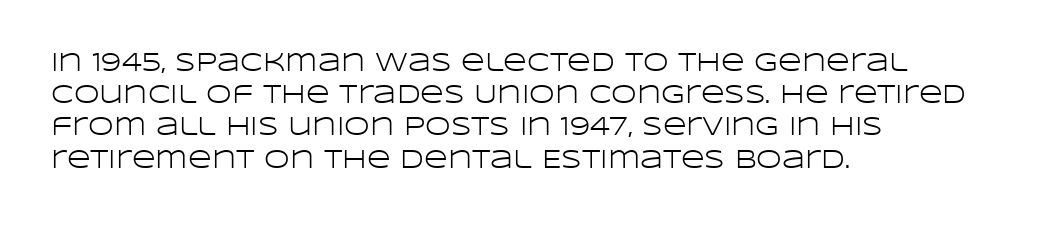
No letter is thick-stroked: the sample isn't bold. The lettering stays uniformly vertical, giving the passage a roman look. This sample uses plain, unmodified letter spacing. These lines stack with their left ends in a neat column. The gap between lines stays unmarked.
